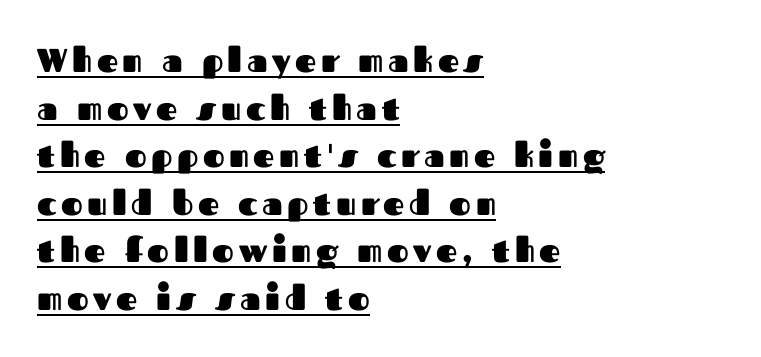
The image shows 33 px heavy sans-serif type, upright; set left-aligned, normal line spacing (1.44x), underlined; medium stroke contrast and a medium x-height.
